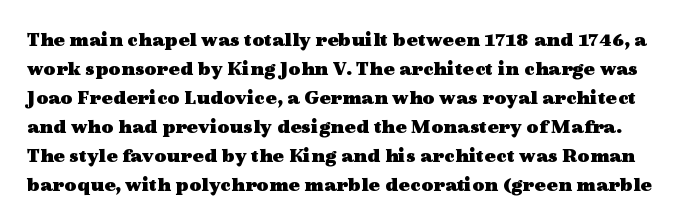
{"italic": "no", "bold": "yes", "underline": "no", "line_spacing": "normal", "line_spacing_ratio": 1.38, "letter_spacing": "normal", "letter_spacing_em": 0.0, "glyph_px": 21}
